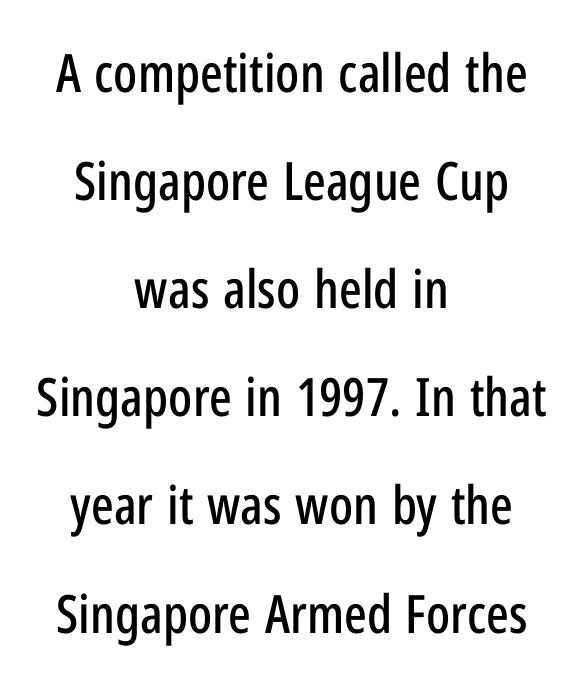
The image shows 53 px condensed sans-serif type, upright; set centered, loose line spacing (2.04x), normal letter spacing, not underlined; low stroke contrast and a medium x-height.
